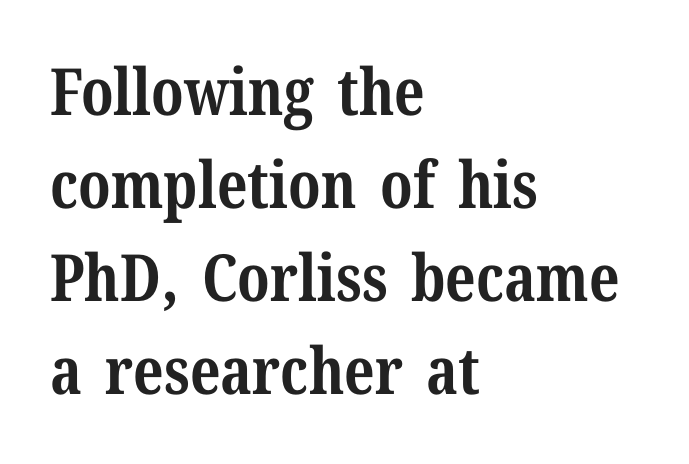
{"serif": "yes", "italic": "no", "bold": "yes", "weight": "bold", "width": "normal", "stroke_contrast": "medium", "x_height": "medium", "monospaced": "no", "underline": "no", "align": "left", "line_spacing": "normal", "line_spacing_ratio": 1.43, "letter_spacing": "normal", "letter_spacing_em": 0.0, "glyph_px": 65}
